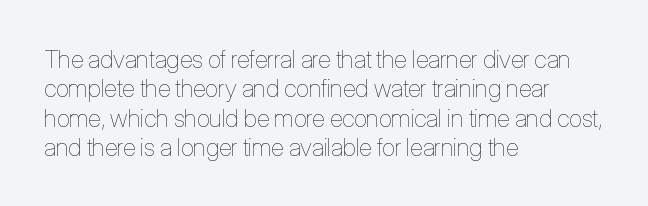
Q: Is the text bold? A: No.
Q: Is the text italic (slanted)? A: No, it is upright.
Q: Is the text underlined? A: No.
Q: How is the paragraph aligned? A: Left-aligned.
Q: Is the spacing between letters normal or unusually wide? A: Normal.
